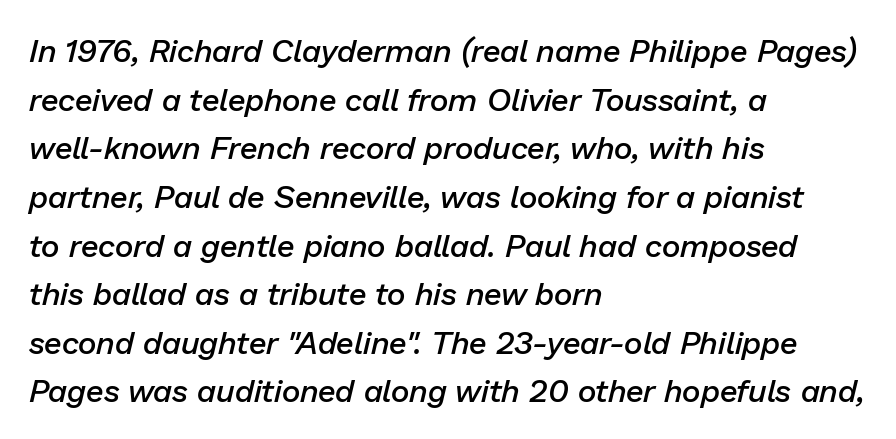
{"italic": "yes", "lean": "right", "slant_degrees": 13, "bold": "semi", "weight": "semibold", "width": "normal", "stroke_contrast": "low", "x_height": "medium", "monospaced": "no", "underline": "no", "align": "left", "line_spacing": "normal", "line_spacing_ratio": 1.52, "letter_spacing": "normal", "letter_spacing_em": 0.0, "glyph_px": 32}
